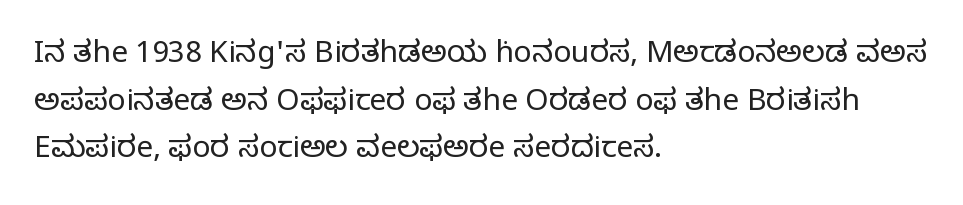
The image shows 30 px regular-weight serif type, upright; set left-aligned, normal line spacing (1.59x), normal letter spacing, not underlined; low stroke contrast and a large x-height.
